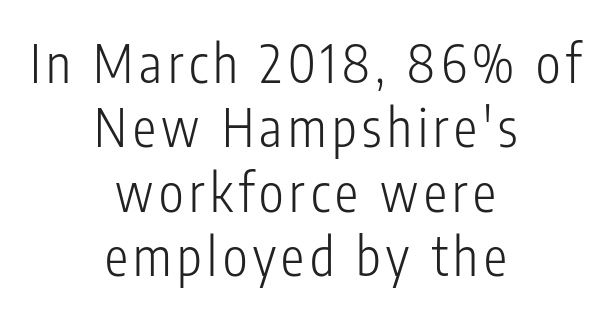
Q: Is the text bold? A: No.
Q: Is the text italic (slanted)? A: No, it is upright.
Q: Is the typeface a serif or a sans-serif typeface? A: Sans-serif.
Q: Is the text underlined? A: No.
Q: How is the paragraph aligned? A: Centered.
Q: Width (condensed, normal, or wide)? A: Condensed.
Q: Stroke contrast? A: Low.
Q: x-height? A: Medium.
Q: Monospaced? A: No.
